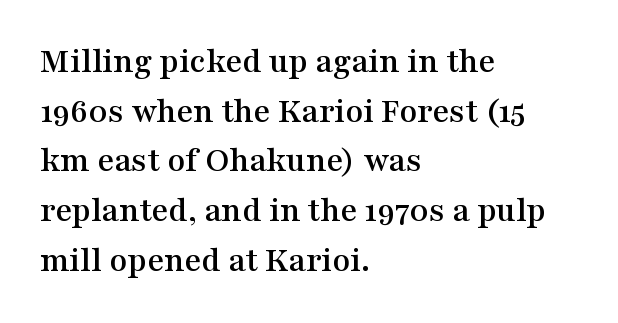
{"serif": "yes", "italic": "no", "width": "wide", "stroke_contrast": "medium", "x_height": "medium", "monospaced": "no", "underline": "no", "align": "left", "line_spacing": "normal", "line_spacing_ratio": 1.38, "letter_spacing": "normal", "letter_spacing_em": 0.0, "glyph_px": 36}
